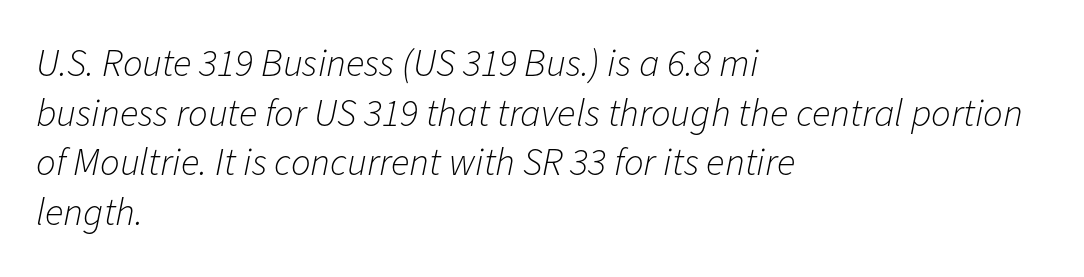
The image shows 39 px light type, italic (leaning right); set left-aligned, normal line spacing (1.27x), normal letter spacing, not underlined; low stroke contrast and a medium x-height.
